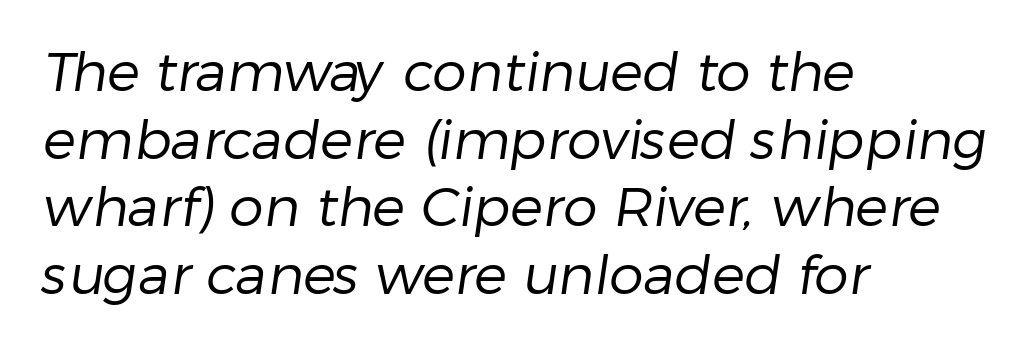
The image shows 55 px regular-weight sans-serif type; set left-aligned, line spacing 1.23x, normal letter spacing, not underlined; low stroke contrast and a medium x-height.
